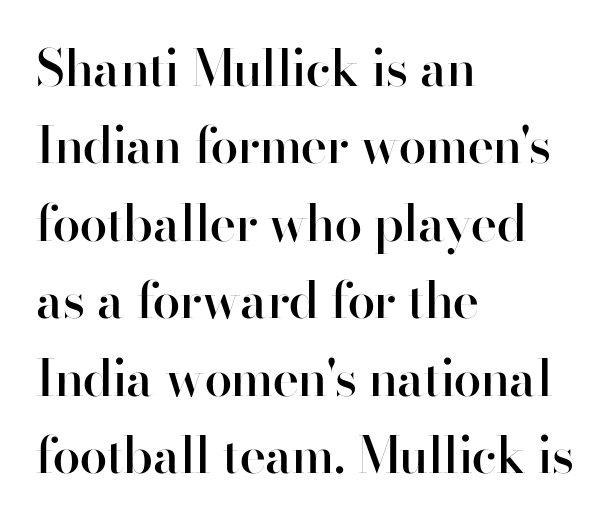
{"serif": "no", "italic": "no", "bold": "semi", "weight": "semibold", "width": "normal", "stroke_contrast": "high", "x_height": "small", "monospaced": "no", "underline": "no", "align": "left", "line_spacing": "normal", "line_spacing_ratio": 1.55, "letter_spacing": "normal", "letter_spacing_em": 0.0, "glyph_px": 50}
